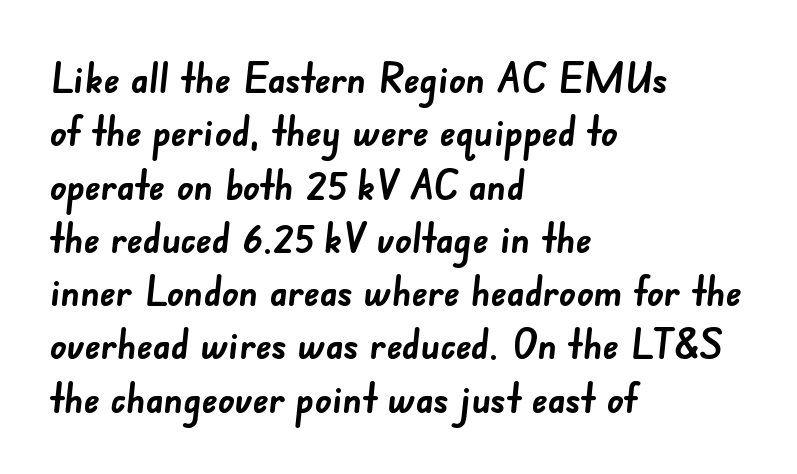
{"serif": "no", "bold": "yes", "weight": "semibold", "width": "normal", "stroke_contrast": "low", "x_height": "small", "monospaced": "no", "underline": "no", "align": "left", "line_spacing": "normal", "line_spacing_ratio": 1.3, "letter_spacing": "normal", "letter_spacing_em": 0.0, "glyph_px": 41}
